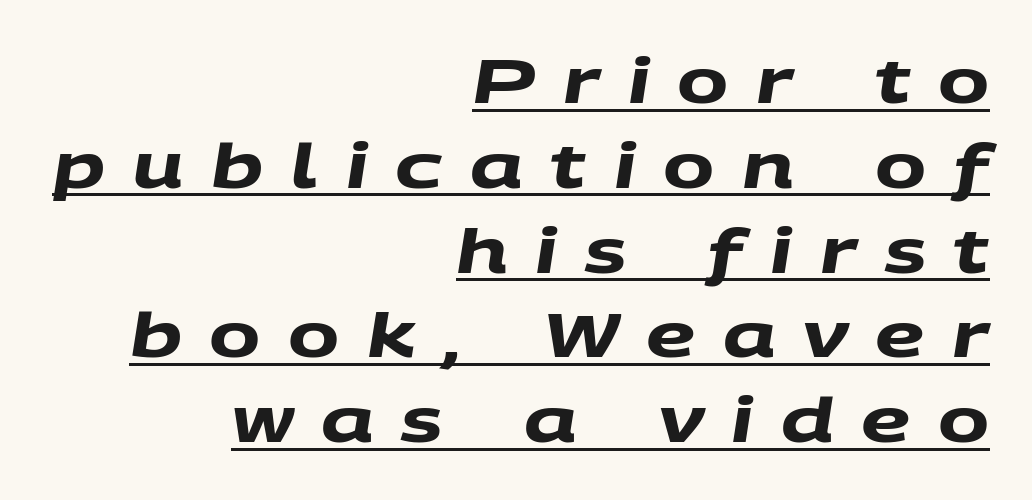
Its strokes are broad and dark, the hallmark of bold type. A typesetter would call this proportional, since set widths differ per character. These lines stack with their right ends in a neat column. Are there feet on the stems? There aren't — it's a sans.
